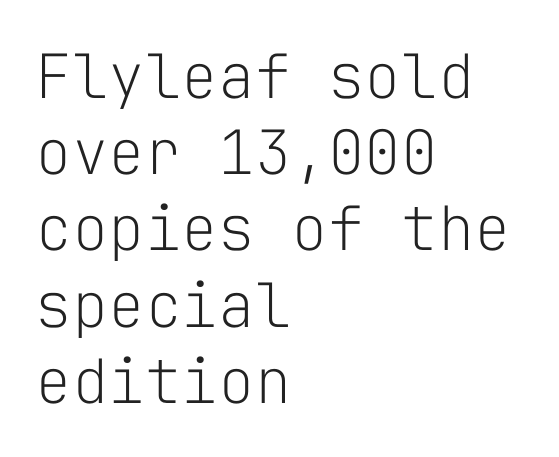
The image shows 61 px light sans-serif type, upright, monospaced; set left-aligned, normal line spacing (1.25x), normal letter spacing, not underlined; low stroke contrast and a medium x-height.
